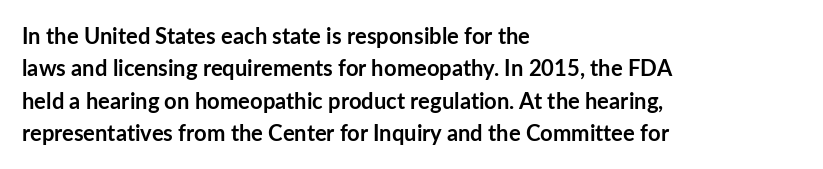
Q: Is the text bold? A: Yes.
Q: Is the text italic (slanted)? A: No, it is upright.
Q: Is the text underlined? A: No.
Q: How is the paragraph aligned? A: Left-aligned.
Q: Is the spacing between letters normal or unusually wide? A: Normal.
Q: Is the spacing between lines tight, normal or loose? A: Normal.
